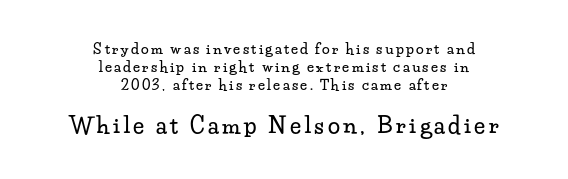
This sample is center-justified, so both line endings float freely. Students, observe: this is what conventionally led text looks like. Any mark beneath the type? The region is blank. Two sizes are in play, and the larger belongs to the second block. This is the regular roman posture of the typeface.
